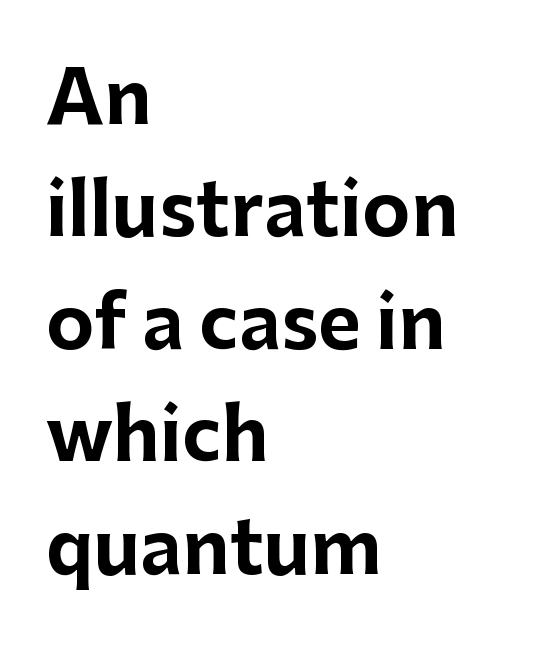
This rendering features lettering with no underline. The vertical gap from one line to the next is medium. The font family rendered here belongs to the sans-serif group. Every character sits straight up, as roman type does. Each letter keeps its own natural width here, so spacing adapts to shape.
